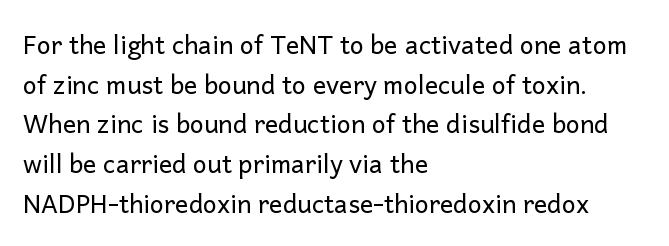
The image shows 25 px text type, upright; set left-aligned, normal line spacing (1.59x), normal letter spacing, not underlined.
